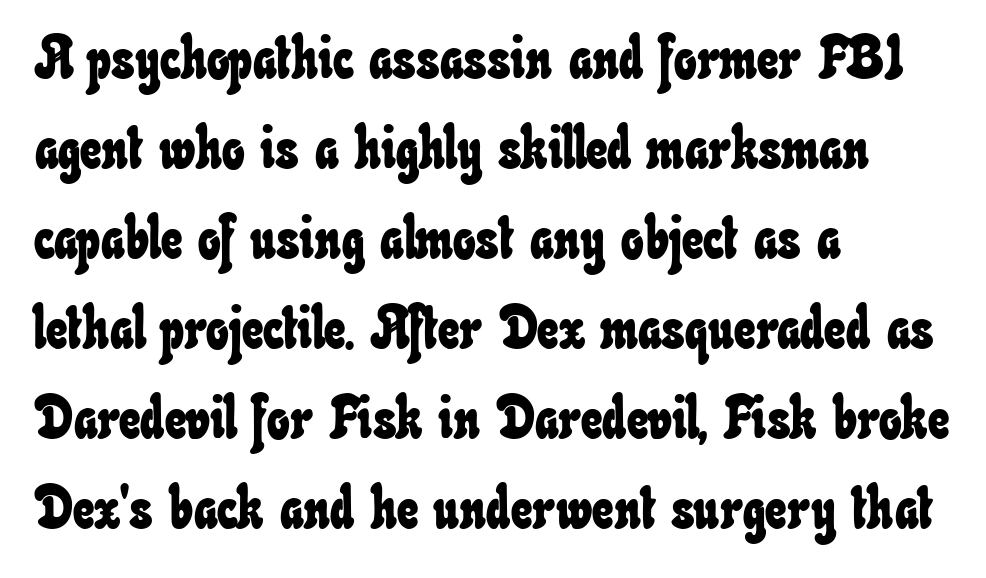
Horizontal bands of white between lines are of average thickness. Do the characters align in a grid? No, the font is proportional. Honestly, the letter spacing is just normal — you wouldn't notice it. Each row of text sits above clean, open space. This rendering uses left alignment, leaving the right contour irregular.
